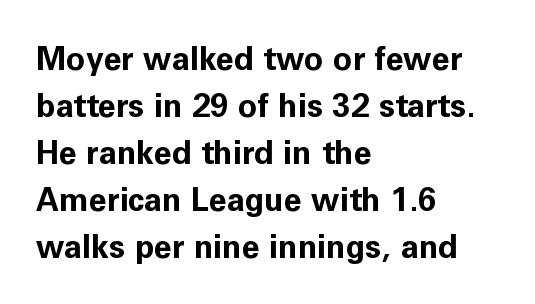
The image shows 32 px bold sans-serif type, upright; set left-aligned, normal line spacing (1.47x), normal letter spacing, not underlined; low stroke contrast and a medium x-height.
